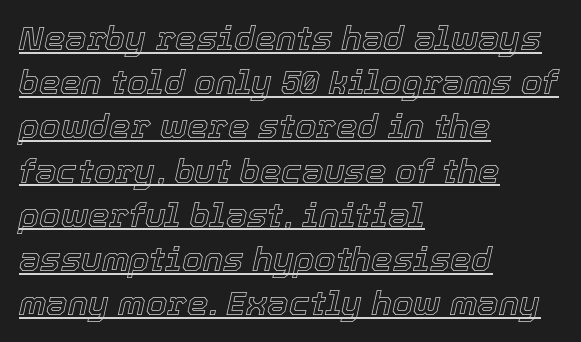
{"italic": "yes", "lean": "right", "slant_degrees": 12, "width": "normal", "x_height": "medium", "monospaced": "no", "underline": "yes", "align": "left", "line_spacing": "normal", "line_spacing_ratio": 1.3, "letter_spacing": "normal", "letter_spacing_em": 0.0, "glyph_px": 34}
